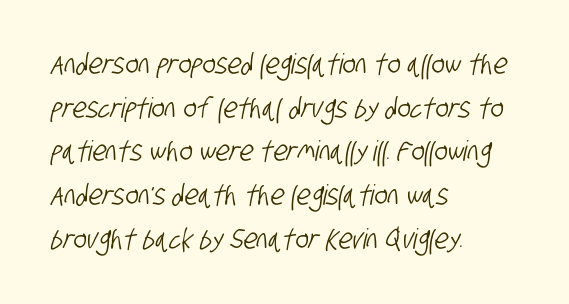
Type style note: lacks serifs. Notice how descenders clear the ascenders below comfortably — that's standard leading. Caption: standard tracking, unaltered. The face used here is proportionally spaced, like ordinary book or web type. These lines are set flush left with a ragged right edge. The area under the type is left untouched.
